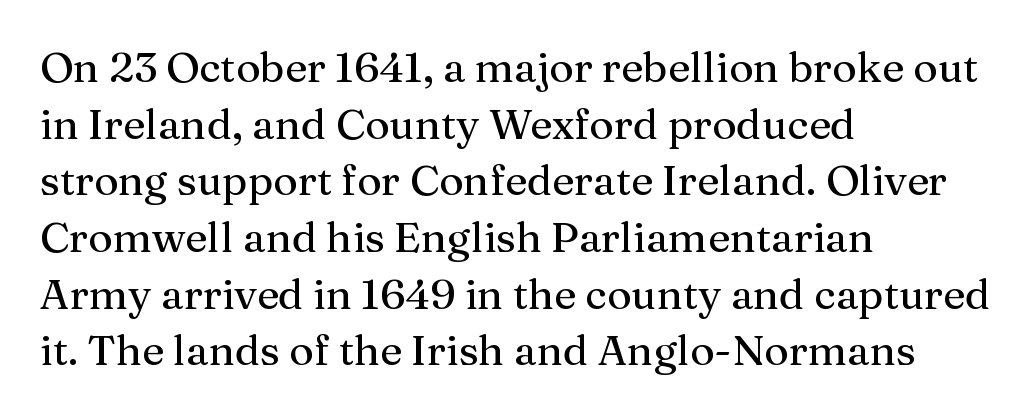
{"serif": "yes", "italic": "no", "width": "normal", "stroke_contrast": "medium", "x_height": "medium", "monospaced": "no", "underline": "no", "align": "left", "line_spacing": "normal", "line_spacing_ratio": 1.35, "letter_spacing": "normal", "letter_spacing_em": 0.0, "glyph_px": 42}
